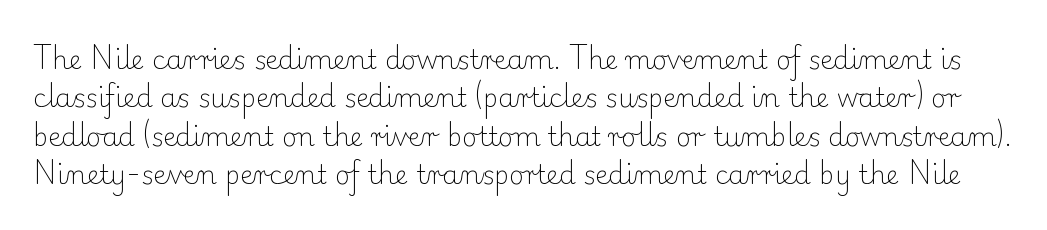
The image shows 26 px text type, upright; set normal line spacing (1.48x), normal letter spacing, not underlined.
